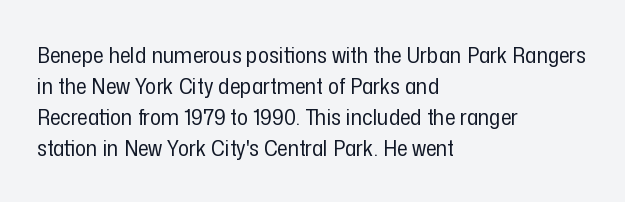
{"italic": "no", "bold": "no", "underline": "no", "align": "left", "line_spacing": "normal", "line_spacing_ratio": 1.35, "letter_spacing": "normal", "letter_spacing_em": 0.0, "glyph_px": 23}
